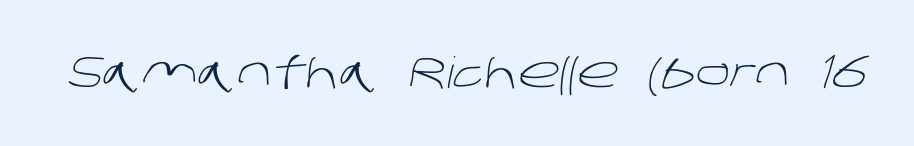
Check the space under the baseline: it is left empty. Letter spacing: default. Looks like regular typesetting: each glyph gets only the width it needs. Check where the strokes stop: nothing finishes them off — pure sans.
